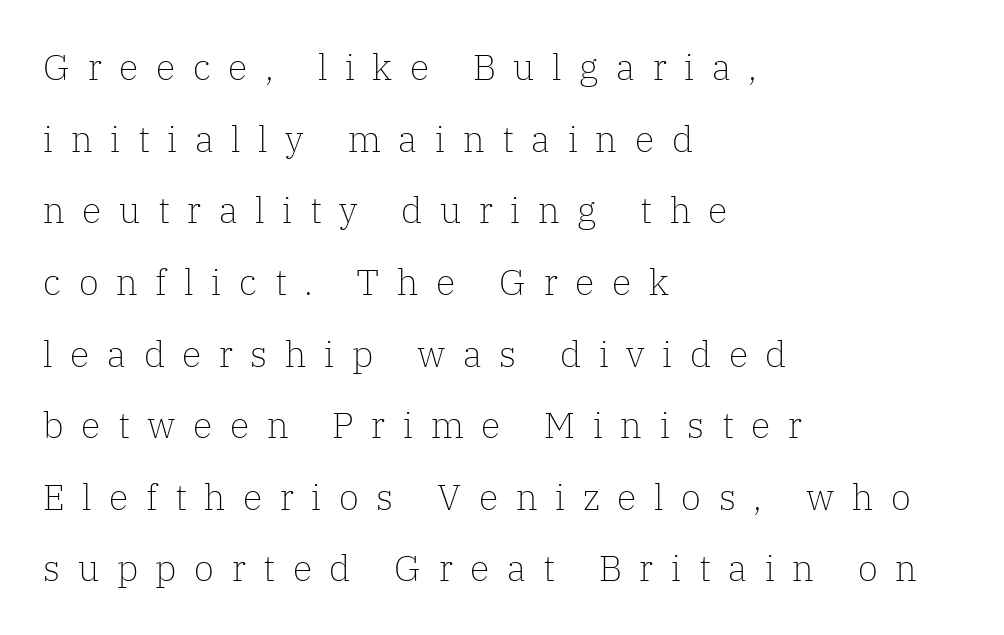
Q: Is the text bold? A: No.
Q: Is the text italic (slanted)? A: No, it is upright.
Q: Is the typeface a serif or a sans-serif typeface? A: Serif.
Q: Is the text underlined? A: No.
Q: How is the paragraph aligned? A: Left-aligned.
Q: Is the spacing between letters normal or unusually wide? A: Unusually wide.
Q: Is the spacing between lines tight, normal or loose? A: Loose.
Q: Width (condensed, normal, or wide)? A: Normal.
Q: Stroke contrast? A: Low.
Q: x-height? A: Medium.
Q: Monospaced? A: No.
